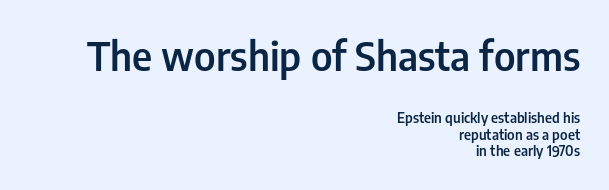
The image shows 40 px semibold, condensed sans-serif type, upright; set right-aligned, line spacing 1.18x, normal letter spacing, not underlined; the first (top) block is 2.86x larger; low stroke contrast and a medium x-height.
